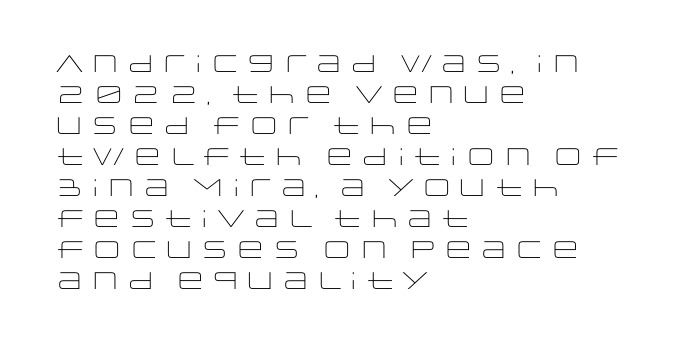
These lines keep a tight, regular rhythm from letter to letter. Notice how descenders clear the ascenders below comfortably — that's standard leading. These lines were composed using upright roman letters. One-word summary of the alignment: left. Nobody drew a line under any word here. The typesetting does not lean heavy: it is not bold.
